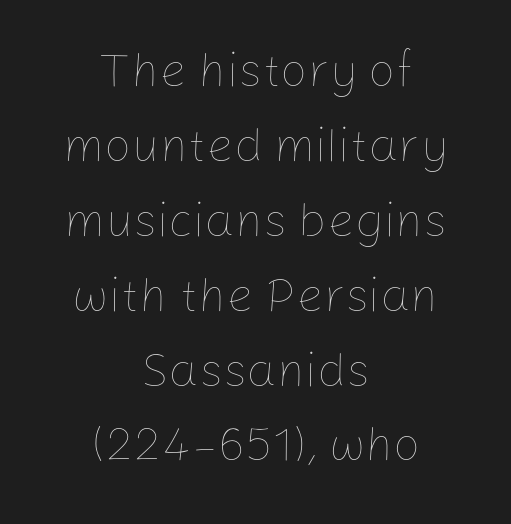
Q: Is the text bold? A: No.
Q: Is the text italic (slanted)? A: No, it is upright.
Q: Is the text underlined? A: No.
Q: How is the paragraph aligned? A: Centered.
Q: Is the spacing between letters normal or unusually wide? A: Normal.
Q: Is the spacing between lines tight, normal or loose? A: Normal.
Q: Width (condensed, normal, or wide)? A: Normal.
Q: Stroke contrast? A: Low.
Q: x-height? A: Medium.
Q: Monospaced? A: No.
